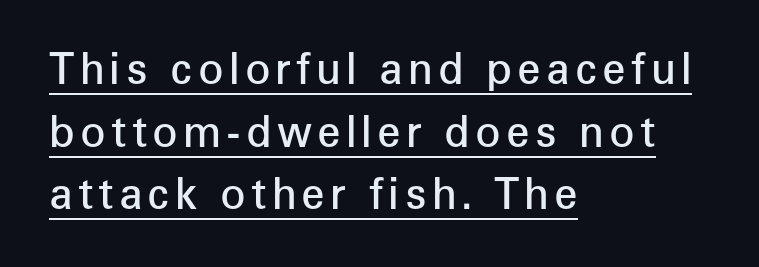
The image shows 42 px semibold sans-serif type, upright; set left-aligned, normal line spacing (1.49x), underlined; low stroke contrast and a medium x-height.
